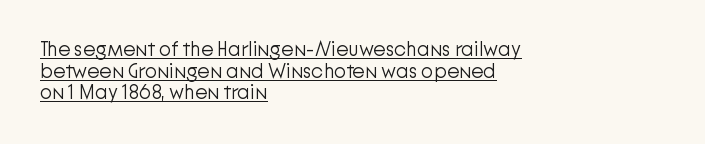
{"italic": "no", "bold": "no", "underline": "yes", "align": "left", "line_spacing": "tight", "line_spacing_ratio": 1.08, "letter_spacing": "normal", "letter_spacing_em": 0.0, "glyph_px": 20}
